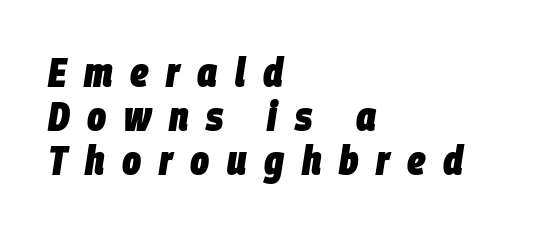
Q: Is the text bold? A: Yes.
Q: Is the text italic (slanted)? A: Yes, it leans right by about 9 degrees.
Q: Is the text underlined? A: No.
Q: How is the paragraph aligned? A: Left-aligned.
Q: Is the spacing between letters normal or unusually wide? A: Unusually wide.
Q: Is the spacing between lines tight, normal or loose? A: Tight.
Q: Width (condensed, normal, or wide)? A: Condensed.
Q: Stroke contrast? A: Low.
Q: x-height? A: Large.
Q: Monospaced? A: No.
